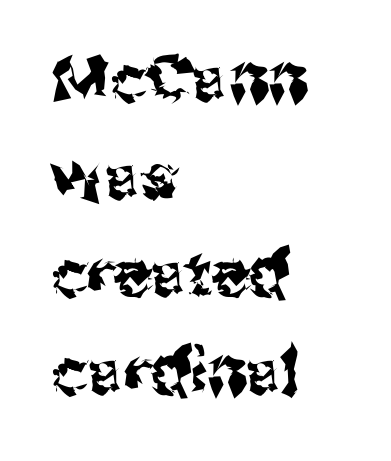
The image shows 63 px sans-serif type, upright; set left-aligned, normal line spacing (1.55x), normal letter spacing, not underlined; medium stroke contrast and a medium x-height.
